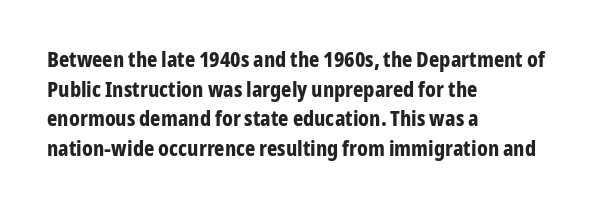
The image shows 22 px bold type, upright; set left-aligned, normal line spacing (1.35x), normal letter spacing, not underlined.
